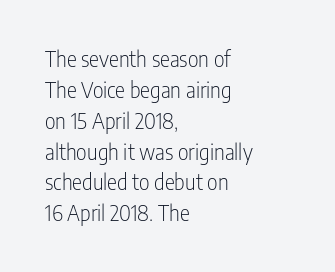
If you drew a line through each stem, it would be perfectly vertical. Leftover space on each line is placed entirely after the last word. The vertical gap from one line to the next is medium. The specimen omits any rule beneath the text block's lines.
